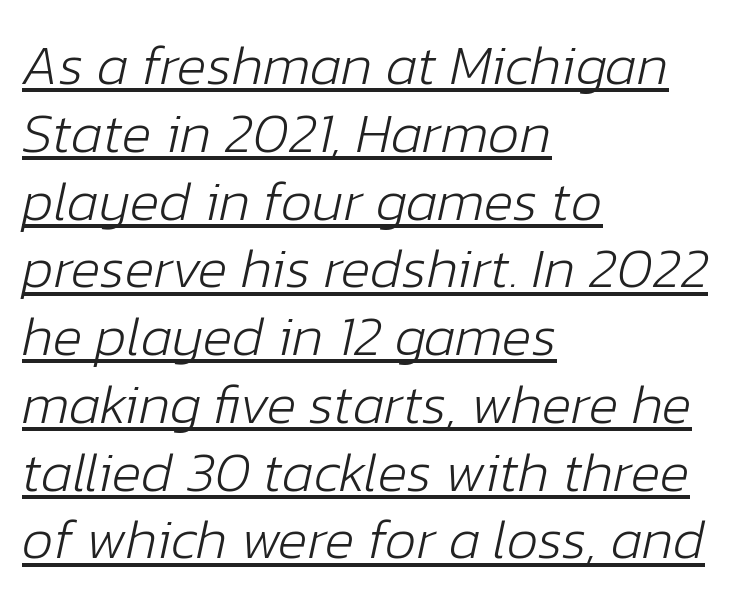
The rendering uses natural spacing where letterforms have individual widths. Honestly, the underline is the first thing you notice here. All the whitespace from short lines collects on the right. The tracking reads as untouched default to a designer's eye. Letters have the restrained weight of plain body copy at most.
